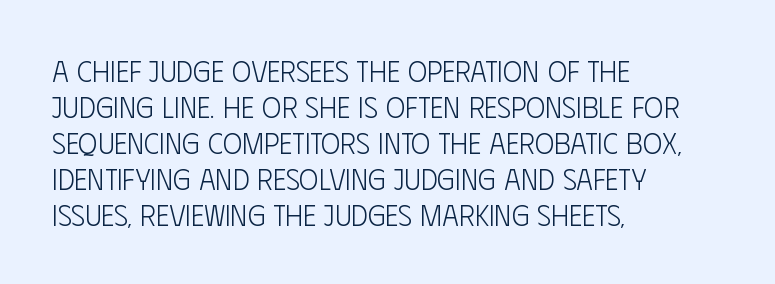
{"serif": "no", "italic": "no", "bold": "no", "weight": "light", "width": "condensed", "stroke_contrast": "low", "x_height": "large", "monospaced": "no", "underline": "no", "align": "left", "line_spacing_ratio": 1.24, "letter_spacing": "normal", "letter_spacing_em": 0.0, "glyph_px": 29}
